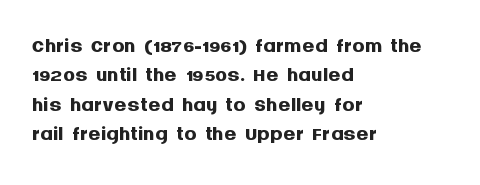
To sum up the face: it is a sans, with no serifs. Heavy, bold letterforms. Horizontal bands of white between lines are thin slivers. Note the varied advance widths — an 'i' is clearly narrower than an 'm'. Caption: standard tracking, unaltered.
